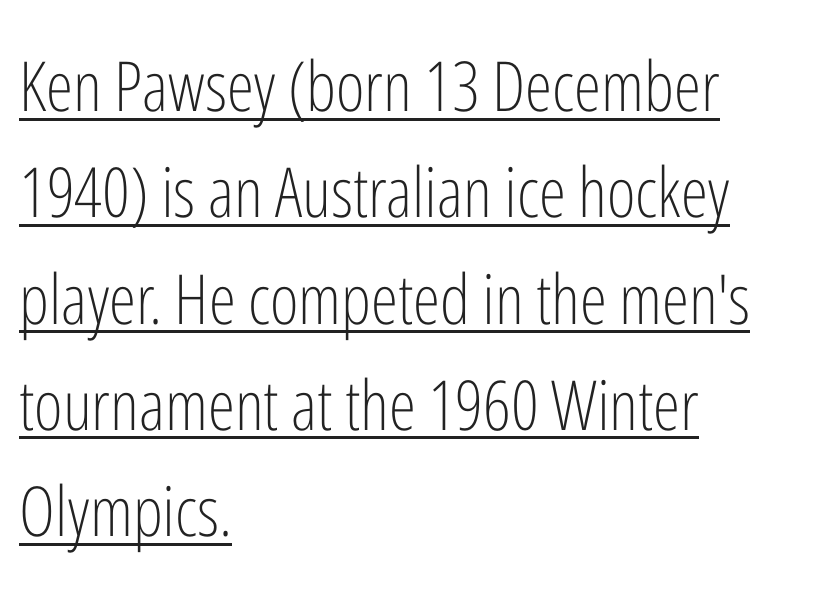
{"serif": "no", "italic": "no", "bold": "no", "weight": "light", "width": "condensed", "stroke_contrast": "low", "x_height": "medium", "monospaced": "no", "underline": "yes", "align": "left", "line_spacing": "normal", "line_spacing_ratio": 1.54, "letter_spacing": "normal", "letter_spacing_em": 0.0, "glyph_px": 69}
